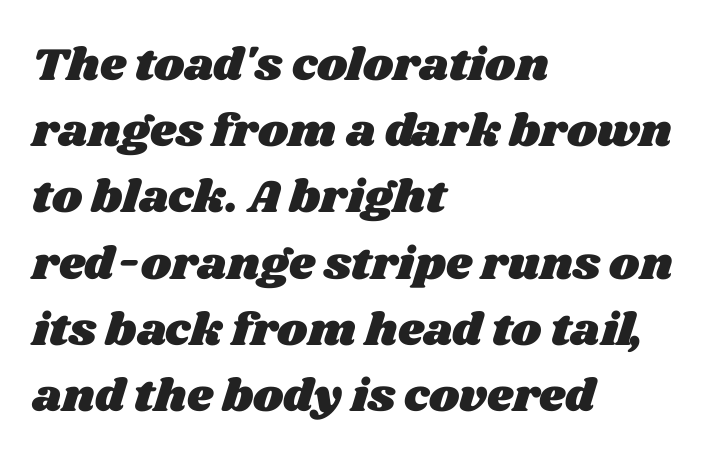
{"width": "wide", "stroke_contrast": "medium", "x_height": "large", "monospaced": "no", "underline": "no", "align": "left", "line_spacing": "normal", "line_spacing_ratio": 1.44, "letter_spacing": "normal", "letter_spacing_em": 0.0, "glyph_px": 46}
